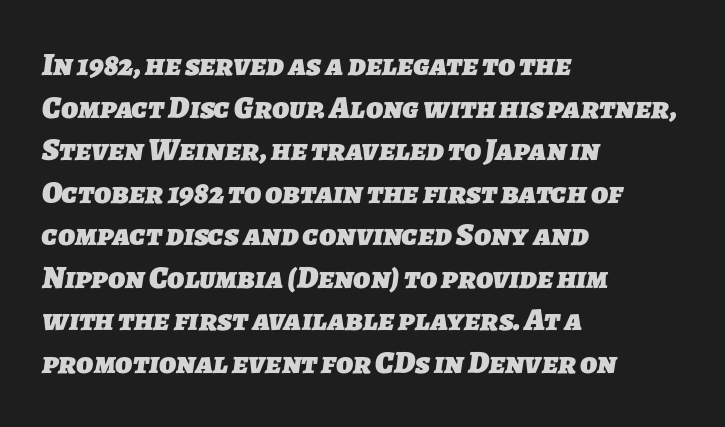
{"serif": "no", "bold": "yes", "weight": "heavy", "width": "normal", "stroke_contrast": "low", "x_height": "medium", "monospaced": "no", "underline": "no", "align": "left", "line_spacing": "normal", "line_spacing_ratio": 1.33, "letter_spacing": "normal", "letter_spacing_em": 0.0, "glyph_px": 32}
